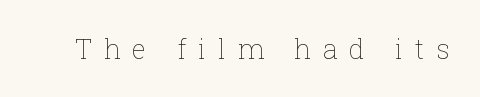
{"italic": "no", "bold": "no", "underline": "no", "letter_spacing": "wide", "letter_spacing_em": 0.44, "glyph_px": 27}
